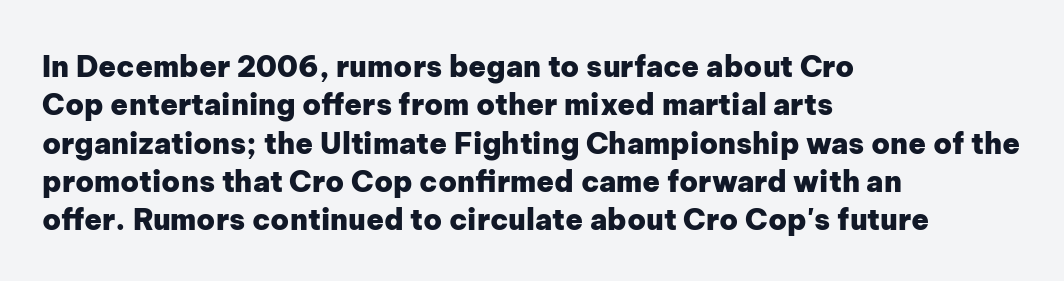
The image shows 29 px heavy sans-serif type, upright; set left-aligned, normal line spacing (1.32x), normal letter spacing, not underlined; low stroke contrast and a medium x-height.
